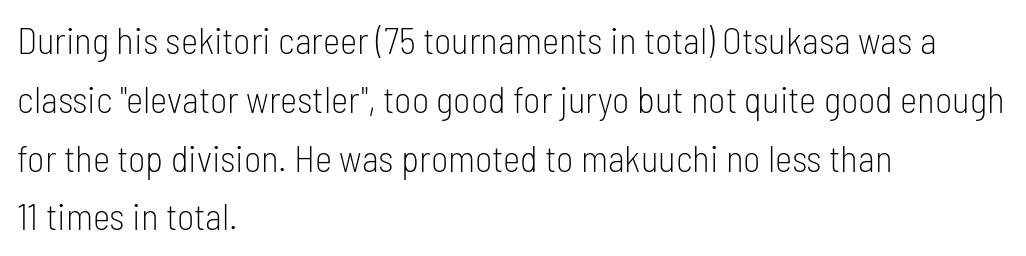
{"serif": "no", "italic": "no", "bold": "no", "weight": "light", "width": "condensed", "stroke_contrast": "low", "x_height": "medium", "monospaced": "no", "underline": "no", "align": "left", "line_spacing": "normal", "line_spacing_ratio": 1.59, "letter_spacing": "normal", "letter_spacing_em": 0.0, "glyph_px": 37}
